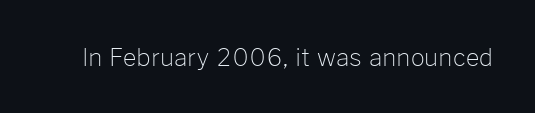
Q: Is the text bold? A: No.
Q: Is the text italic (slanted)? A: No, it is upright.
Q: Is the text underlined? A: No.
Q: Is the spacing between letters normal or unusually wide? A: Normal.
